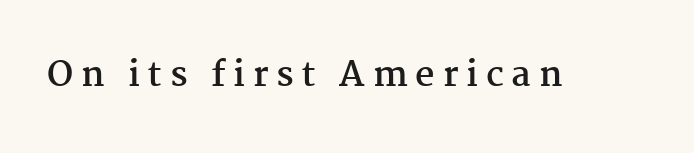
Q: Is the text bold? A: Yes.
Q: Is the text italic (slanted)? A: No, it is upright.
Q: Is the typeface a serif or a sans-serif typeface? A: Serif.
Q: Is the text underlined? A: No.
Q: Is the spacing between letters normal or unusually wide? A: Unusually wide.
Q: Width (condensed, normal, or wide)? A: Normal.
Q: Stroke contrast? A: Medium.
Q: x-height? A: Medium.
Q: Monospaced? A: No.
